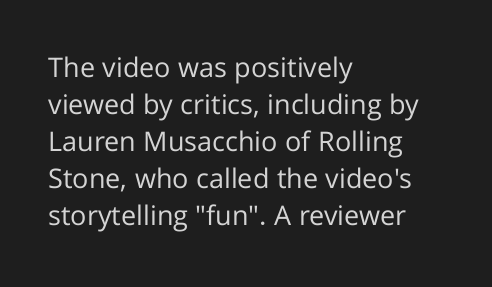
{"italic": "no", "bold": "no", "underline": "no", "align": "left", "line_spacing": "normal", "line_spacing_ratio": 1.37, "letter_spacing": "normal", "letter_spacing_em": 0.0, "glyph_px": 27}
